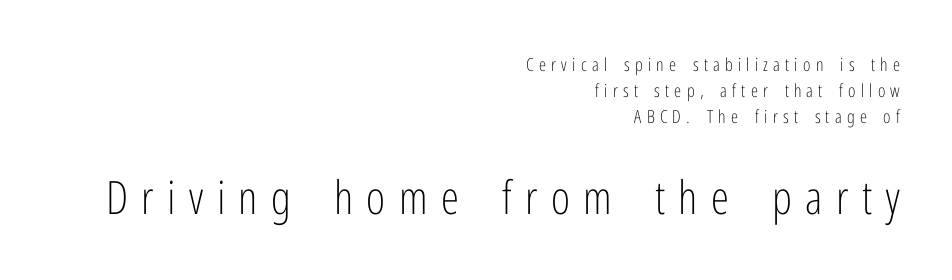
The image shows 46 px light, condensed sans-serif type, upright; set right-aligned, normal line spacing (1.44x), unusually wide letter spacing (+0.29 em), not underlined; the second (bottom) block is 2.56x larger; low stroke contrast and a medium x-height.
